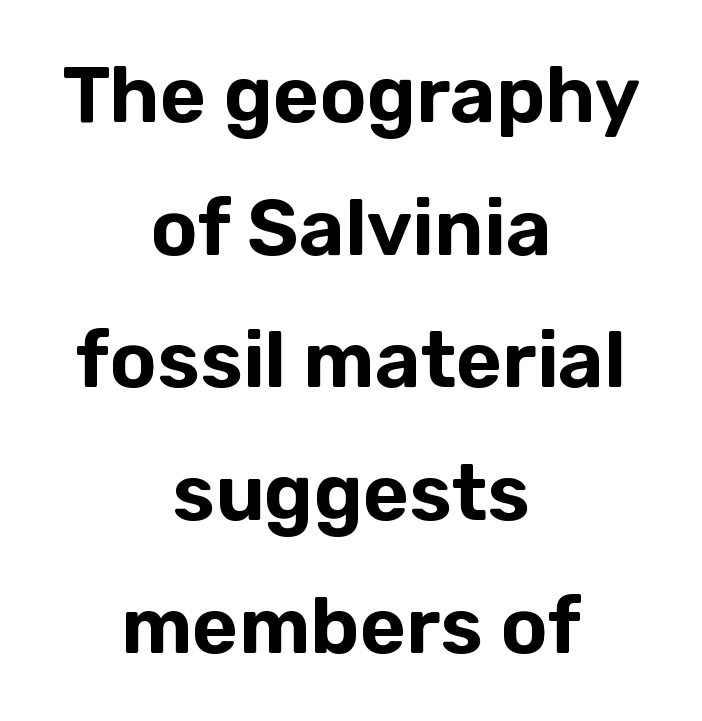
The image shows 79 px sans-serif type, upright; set centered, normal line spacing (1.68x), normal letter spacing, not underlined; low stroke contrast and a medium x-height.
